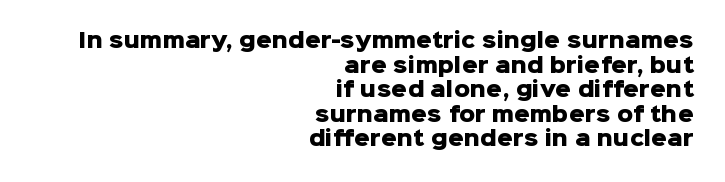
Casual observation: everything's shoved over to the right. These lines keep a tight, regular rhythm from letter to letter. These lines were composed using upright roman letters. The passage shown is not underscored anywhere.
